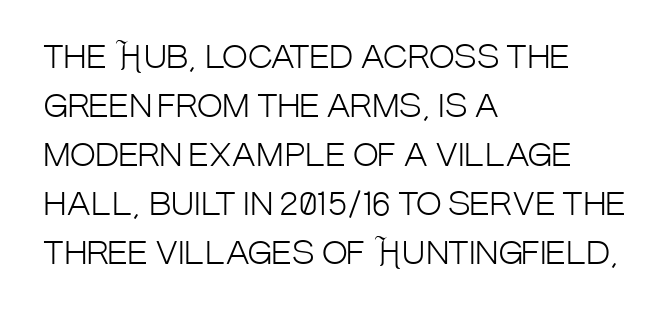
Notice how the stems are strictly vertical — no italics here. No extra ink here — the face is not bold. Does the leading feel generous? No, just average. Here the designer chose a conventional face with non-uniform glyph widths. The gap between lines stays unmarked.
